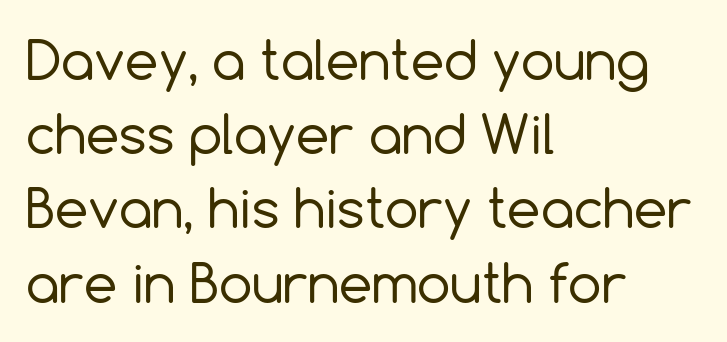
Q: Is the text bold? A: No.
Q: Is the text italic (slanted)? A: No, it is upright.
Q: Is the typeface a serif or a sans-serif typeface? A: Sans-serif.
Q: Is the text underlined? A: No.
Q: How is the paragraph aligned? A: Left-aligned.
Q: Is the spacing between letters normal or unusually wide? A: Normal.
Q: Is the spacing between lines tight, normal or loose? A: Normal.
Q: Width (condensed, normal, or wide)? A: Normal.
Q: x-height? A: Medium.
Q: Monospaced? A: No.
